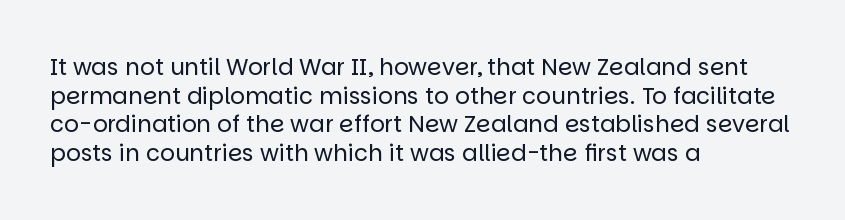
Q: Is the text bold? A: No.
Q: Is the text italic (slanted)? A: No, it is upright.
Q: Is the text underlined? A: No.
Q: How is the paragraph aligned? A: Left-aligned.
Q: Is the spacing between letters normal or unusually wide? A: Normal.
